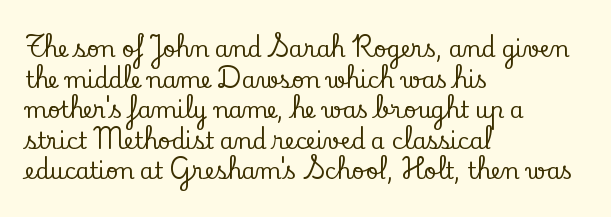
If you drew a line through each stem, it would be perfectly vertical. Honestly, the letter spacing is just normal — you wouldn't notice it. The words here are not underlined. Notice how the passage keeps a crisp vertical edge on the left only. Interline gaps are of average width in this sample.
